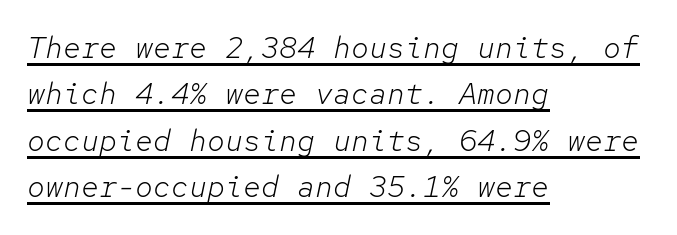
{"italic": "yes", "lean": "right", "slant_degrees": 12, "bold": "no", "weight": "light", "width": "normal", "stroke_contrast": "low", "x_height": "medium", "monospaced": "yes", "underline": "yes", "align": "left", "line_spacing": "normal", "line_spacing_ratio": 1.55, "letter_spacing": "normal", "letter_spacing_em": 0.0, "glyph_px": 30}
